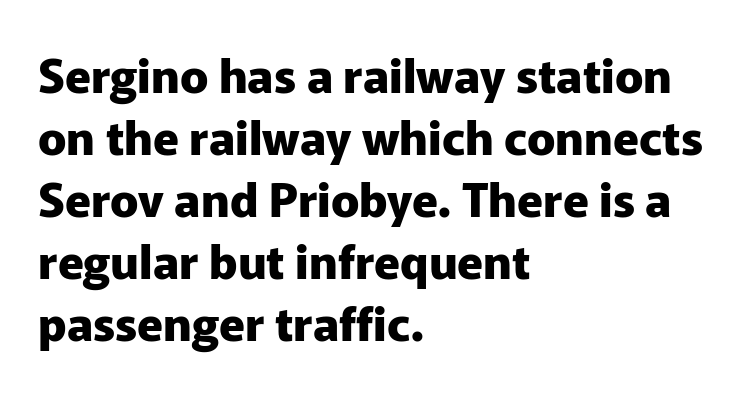
Q: Is the text bold? A: Yes.
Q: Is the text italic (slanted)? A: No, it is upright.
Q: Is the typeface a serif or a sans-serif typeface? A: Sans-serif.
Q: Is the text underlined? A: No.
Q: How is the paragraph aligned? A: Left-aligned.
Q: Is the spacing between letters normal or unusually wide? A: Normal.
Q: Is the spacing between lines tight, normal or loose? A: Normal.
Q: Width (condensed, normal, or wide)? A: Normal.
Q: Stroke contrast? A: Low.
Q: x-height? A: Medium.
Q: Monospaced? A: No.
